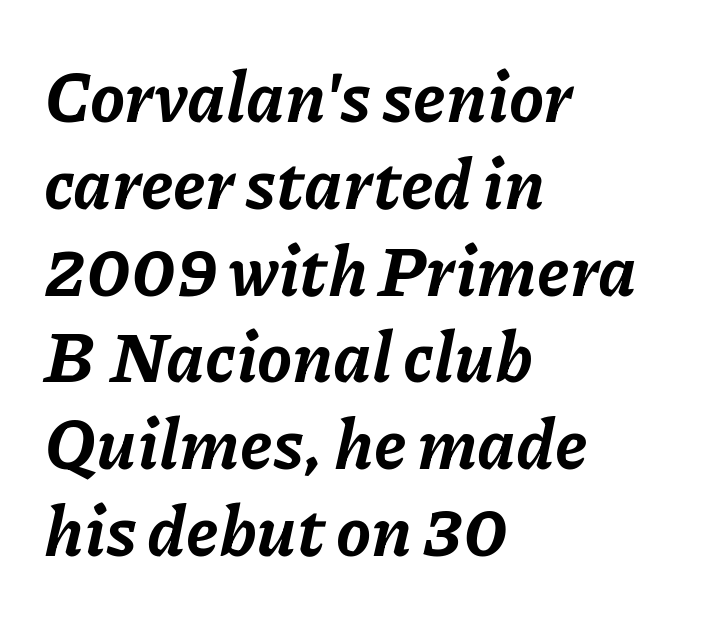
A typesetter would call this proportional, since set widths differ per character. The string is rendered with underlining switched off. Caption: standard tracking, unaltered. The text block is weighted toward the left margin, trailing off unevenly rightward. Set as a true bold cut, around the 700 mark. When letters slant like this, we call the style italic.
